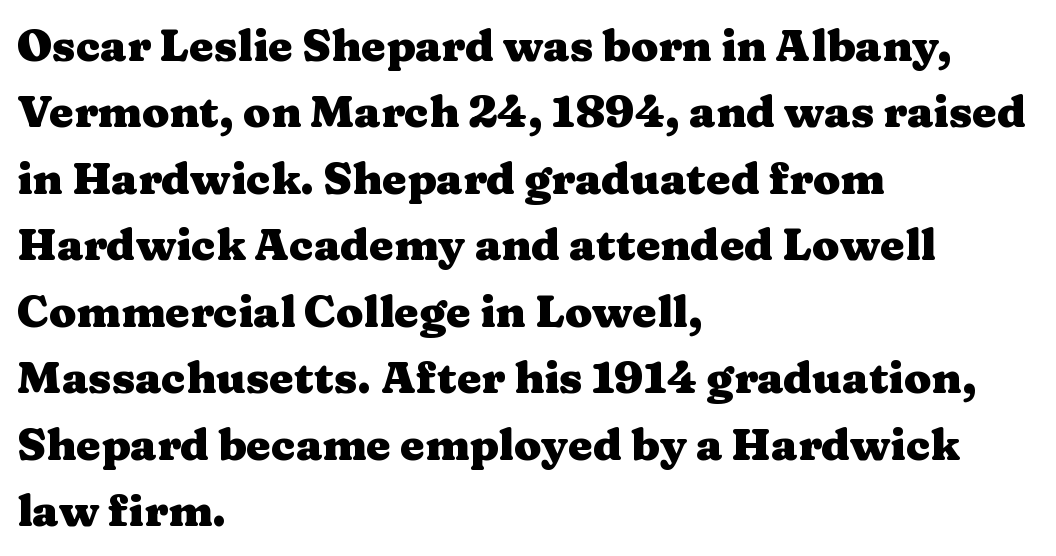
{"serif": "yes", "italic": "no", "bold": "yes", "weight": "heavy", "width": "wide", "stroke_contrast": "medium", "x_height": "medium", "monospaced": "no", "underline": "no", "align": "left", "line_spacing": "normal", "line_spacing_ratio": 1.51, "letter_spacing": "normal", "letter_spacing_em": 0.0, "glyph_px": 44}
